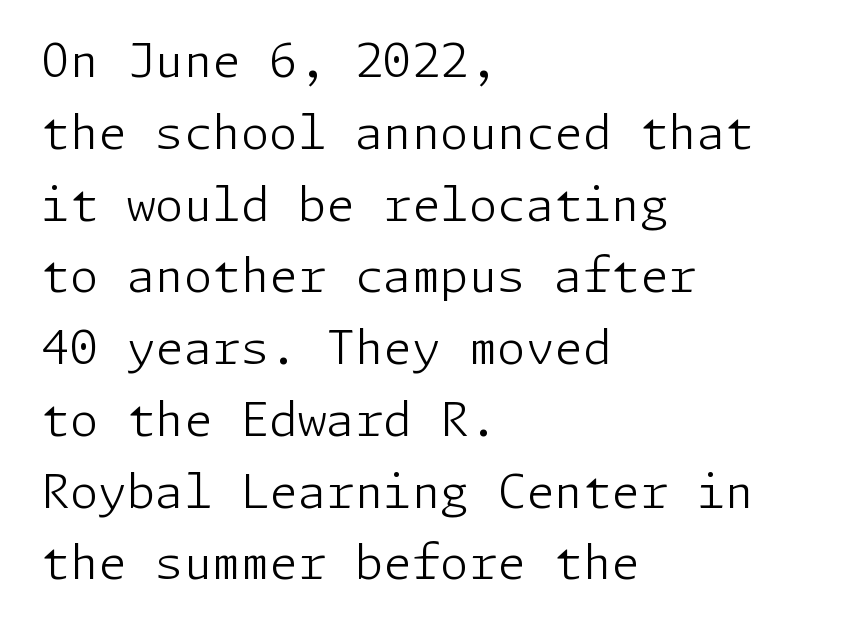
Q: Is the text bold? A: No.
Q: Is the text italic (slanted)? A: No, it is upright.
Q: Is the typeface a serif or a sans-serif typeface? A: Sans-serif.
Q: Is the text underlined? A: No.
Q: How is the paragraph aligned? A: Left-aligned.
Q: Is the spacing between letters normal or unusually wide? A: Normal.
Q: Is the spacing between lines tight, normal or loose? A: Normal.
Q: Width (condensed, normal, or wide)? A: Normal.
Q: Stroke contrast? A: Low.
Q: x-height? A: Medium.
